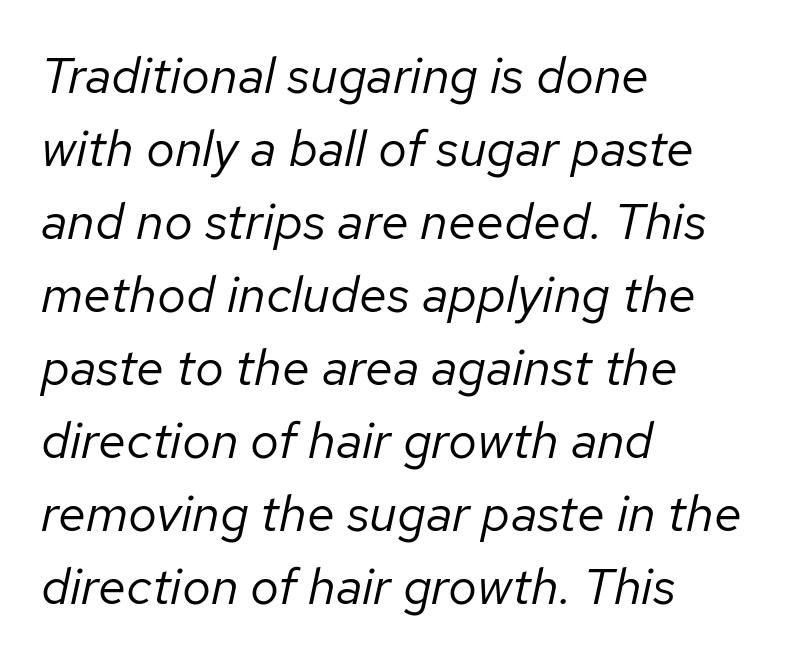
The image shows 51 px regular-weight type, italic (leaning right); set left-aligned, normal line spacing (1.43x), normal letter spacing, not underlined; low stroke contrast and a medium x-height.
